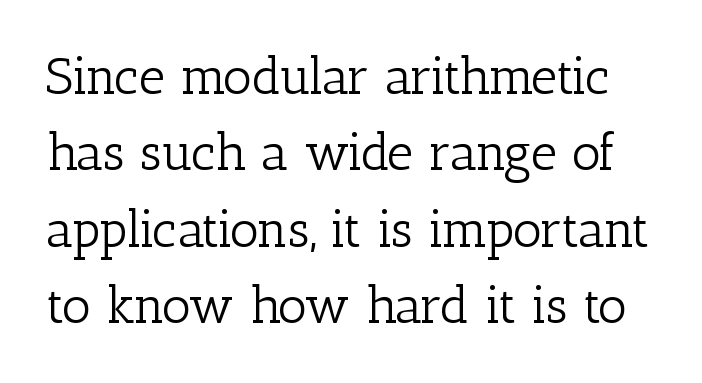
Q: Is the text bold? A: No.
Q: Is the text italic (slanted)? A: No, it is upright.
Q: Is the typeface a serif or a sans-serif typeface? A: Serif.
Q: Is the text underlined? A: No.
Q: Is the spacing between letters normal or unusually wide? A: Normal.
Q: Is the spacing between lines tight, normal or loose? A: Normal.
Q: Width (condensed, normal, or wide)? A: Normal.
Q: Stroke contrast? A: Low.
Q: x-height? A: Medium.
Q: Monospaced? A: No.
